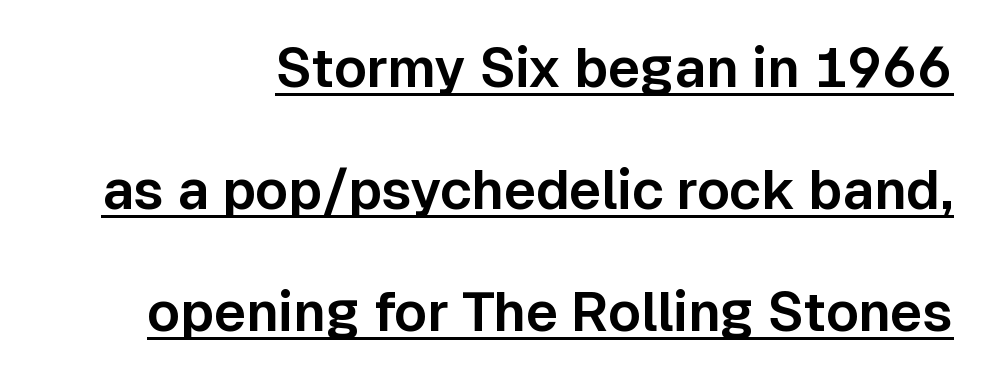
Q: Is the text italic (slanted)? A: No, it is upright.
Q: Is the typeface a serif or a sans-serif typeface? A: Sans-serif.
Q: Is the text underlined? A: Yes.
Q: Is the spacing between letters normal or unusually wide? A: Normal.
Q: Is the spacing between lines tight, normal or loose? A: Loose.
Q: Width (condensed, normal, or wide)? A: Normal.
Q: Stroke contrast? A: Low.
Q: x-height? A: Medium.
Q: Monospaced? A: No.
